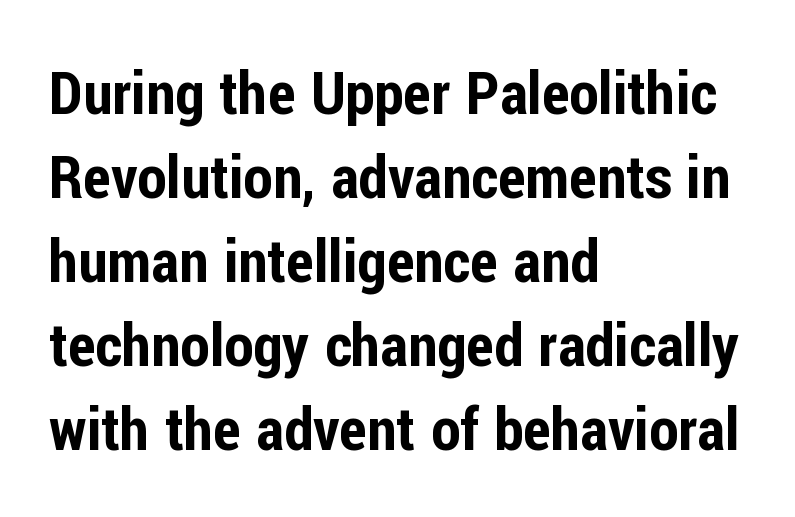
Q: Is the text italic (slanted)? A: No, it is upright.
Q: Is the typeface a serif or a sans-serif typeface? A: Sans-serif.
Q: Is the text underlined? A: No.
Q: How is the paragraph aligned? A: Left-aligned.
Q: Is the spacing between letters normal or unusually wide? A: Normal.
Q: Is the spacing between lines tight, normal or loose? A: Normal.
Q: Width (condensed, normal, or wide)? A: Condensed.
Q: Stroke contrast? A: Low.
Q: x-height? A: Medium.
Q: Monospaced? A: No.
